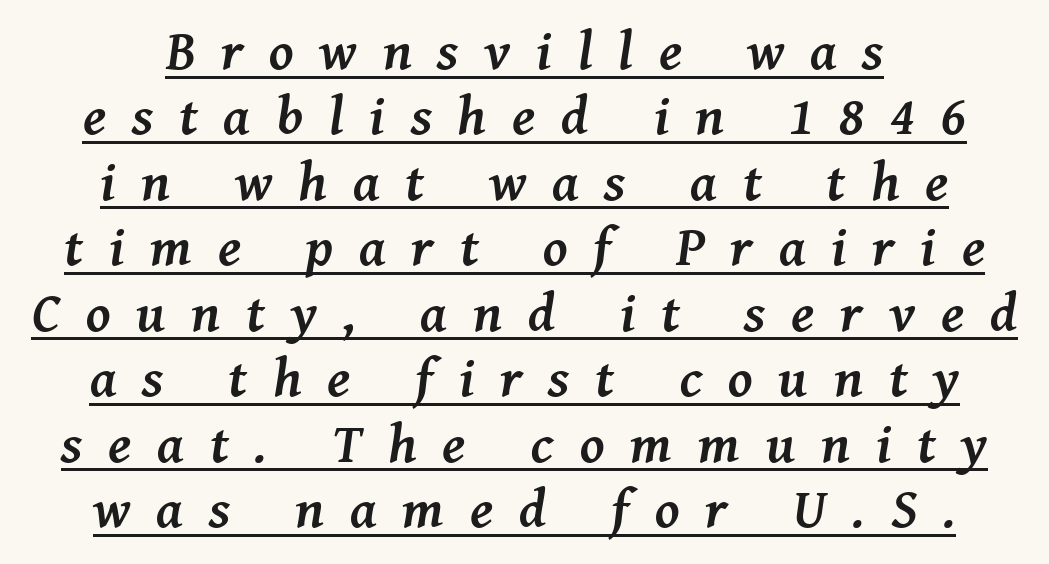
{"serif": "yes", "italic": "yes", "lean": "right", "slant_degrees": 8, "bold": "yes", "weight": "semibold", "width": "normal", "stroke_contrast": "medium", "x_height": "medium", "monospaced": "no", "underline": "yes", "align": "center", "line_spacing_ratio": 1.19, "letter_spacing": "wide", "letter_spacing_em": 0.47, "glyph_px": 55}
